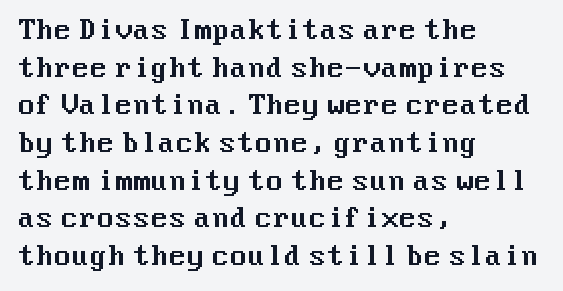
The image shows 26 px text type, upright; set left-aligned, normal line spacing (1.45x), normal letter spacing, not underlined.
